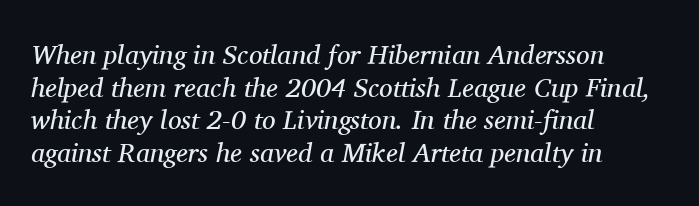
Every row of glyphs begins at an identical x-position on the left. Emphasis-style slanted type is in use. The glyphs are unaccompanied by any horizontal stroke below them. No extra ink here — the face is not bold. The passage shown has conventional tracking throughout.
